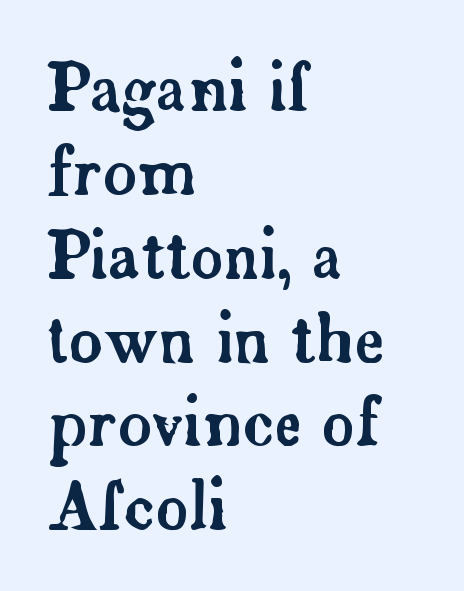
{"serif": "yes", "italic": "no", "width": "normal", "stroke_contrast": "low", "x_height": "small", "monospaced": "no", "underline": "no", "align": "left", "line_spacing": "normal", "line_spacing_ratio": 1.31, "letter_spacing": "normal", "letter_spacing_em": 0.0, "glyph_px": 64}
